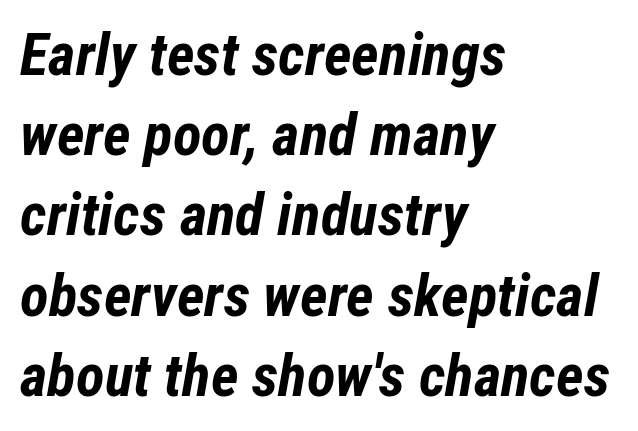
The image shows 59 px bold, condensed type, italic (leaning right); set left-aligned, normal line spacing (1.36x), normal letter spacing, not underlined; low stroke contrast and a medium x-height.
